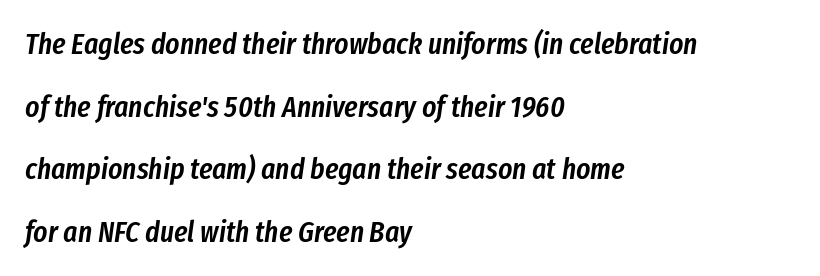
The image shows 30 px semibold, condensed type, italic (leaning right); set left-aligned, loose line spacing (2.09x), normal letter spacing, not underlined; low stroke contrast and a medium x-height.
